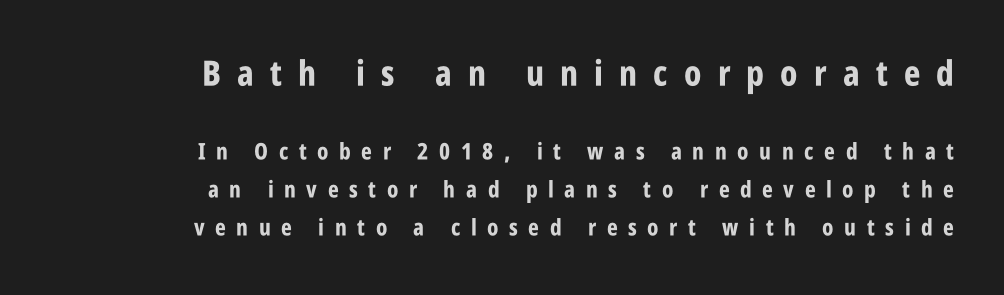
Q: Is the text bold? A: Yes.
Q: Is the text italic (slanted)? A: No, it is upright.
Q: Is the typeface a serif or a sans-serif typeface? A: Sans-serif.
Q: Is the text underlined? A: No.
Q: How is the paragraph aligned? A: Right-aligned.
Q: Is the spacing between letters normal or unusually wide? A: Unusually wide.
Q: Is the spacing between lines tight, normal or loose? A: Normal.
Q: Which block of text is set in a larger size, the first (top) or the second (bottom)? A: The first (top) one.
Q: Width (condensed, normal, or wide)? A: Condensed.
Q: Stroke contrast? A: Low.
Q: x-height? A: Large.
Q: Monospaced? A: No.
